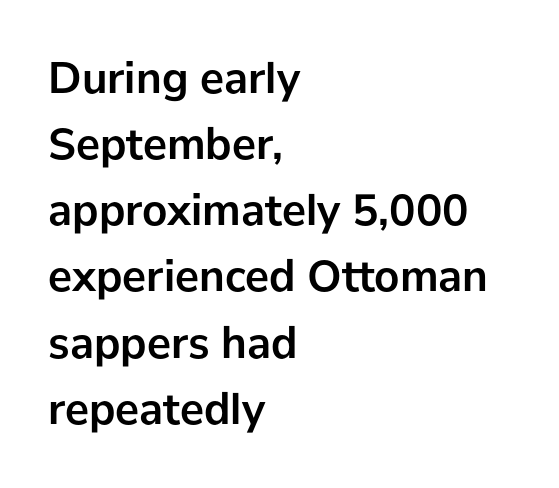
Compared with an ordinary text face, these strokes are far heavier — a full bold. Horizontal bands of white between lines are of average thickness. The letters sit at their default tracking, neither squeezed nor spread. Looks like regular typesetting: each glyph gets only the width it needs. Caption: multi-line text, flush left, ragged right.
